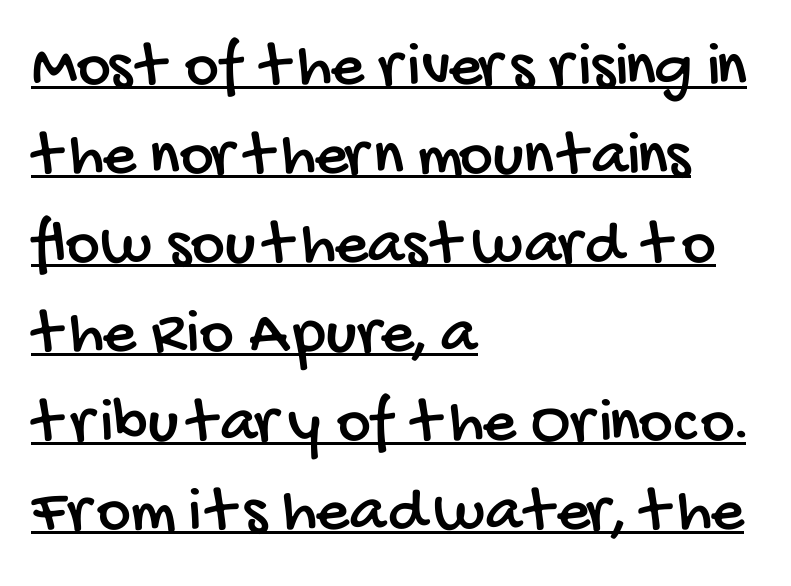
{"serif": "no", "width": "condensed", "stroke_contrast": "low", "x_height": "large", "monospaced": "no", "underline": "yes", "align": "left", "line_spacing": "normal", "line_spacing_ratio": 1.37, "letter_spacing": "normal", "letter_spacing_em": 0.0, "glyph_px": 65}
